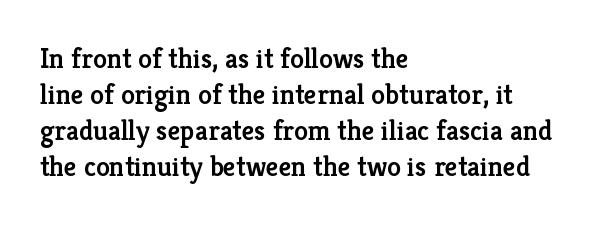
The image shows 28 px semibold serif type, upright; set left-aligned, normal line spacing (1.29x), normal letter spacing, not underlined; low stroke contrast and a medium x-height.
